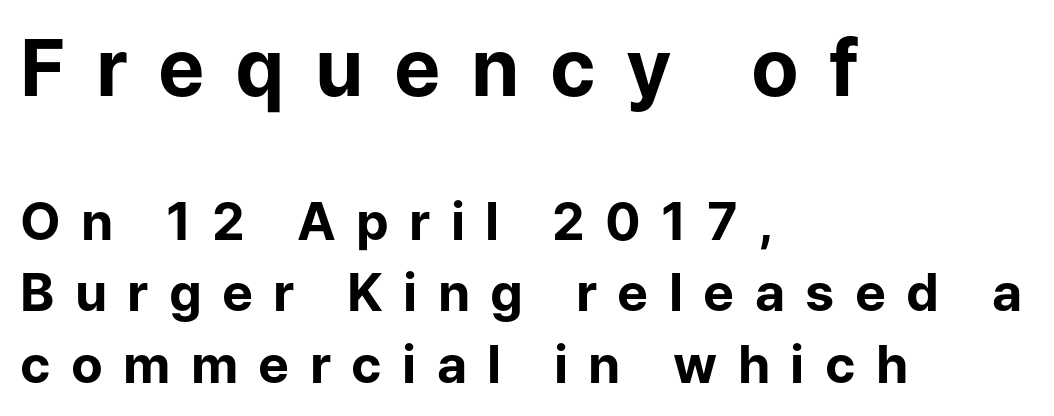
The image shows 78 px bold sans-serif type, upright; set left-aligned, normal line spacing (1.37x), unusually wide letter spacing (+0.39 em), not underlined; the first (top) block is 1.5x larger; low stroke contrast and a medium x-height.
